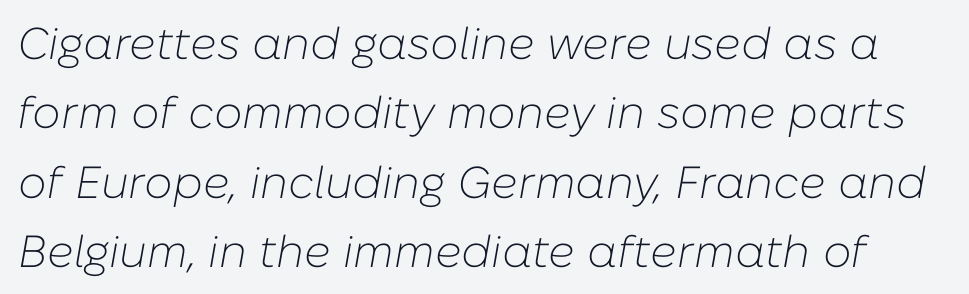
The strokes are not fattened; the text isn't bold. Think of a printed novel: that variable character pitch is what you see here. Has an underline been added? It has not. The rows are spaced the way most documents space them. Does extra space separate the letters? No, they use regular spacing.
